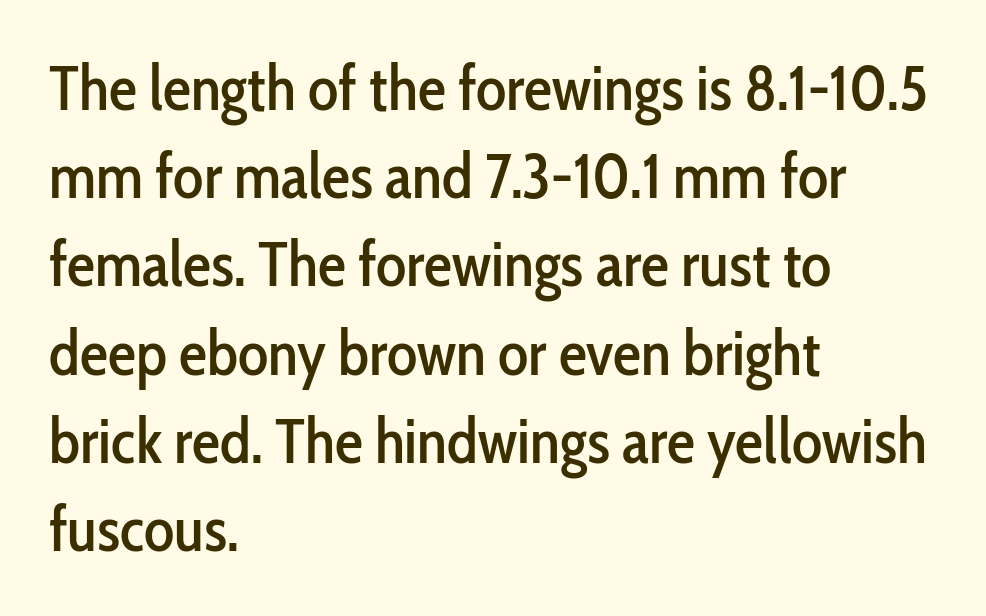
The image shows 63 px condensed sans-serif type, upright; set left-aligned, normal line spacing (1.4x), normal letter spacing, not underlined; low stroke contrast and a medium x-height.
